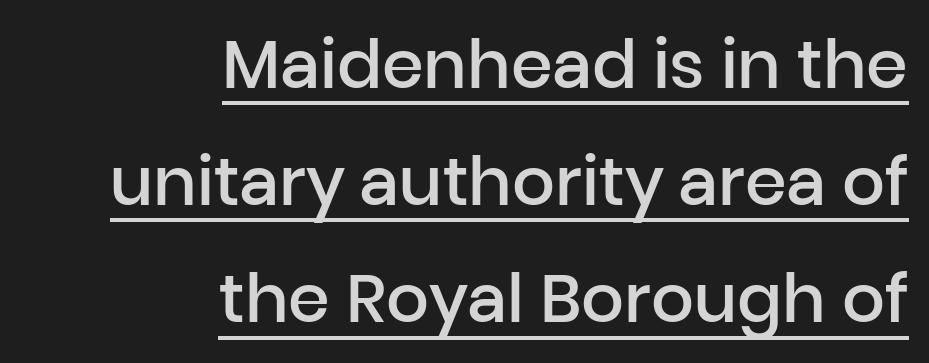
A flush-right, rag-left setting is used for this passage. Emphasis is given by a line drawn under the lettering. The type is set solid horizontally, with unmodified tracking. Italic: no, the glyphs are upright roman. Note: no serifs on the glyphs.
